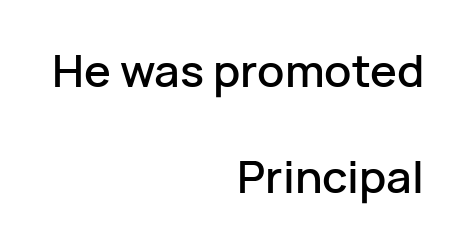
{"serif": "no", "italic": "no", "width": "normal", "stroke_contrast": "low", "x_height": "medium", "monospaced": "no", "underline": "no", "align": "right", "line_spacing": "loose", "line_spacing_ratio": 2.36, "letter_spacing": "normal", "letter_spacing_em": 0.0, "glyph_px": 45}
